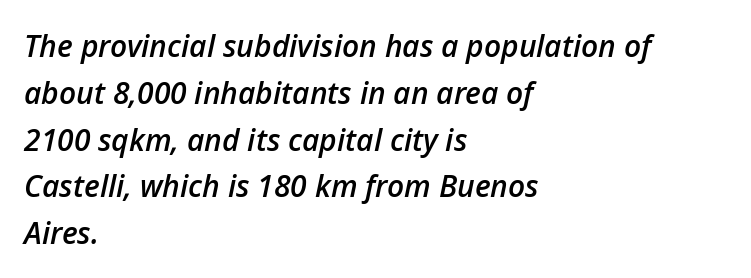
{"italic": "yes", "lean": "right", "slant_degrees": 12, "bold": "semi", "weight": "semibold", "width": "normal", "stroke_contrast": "low", "x_height": "medium", "monospaced": "no", "underline": "no", "align": "left", "line_spacing": "normal", "line_spacing_ratio": 1.56, "letter_spacing": "normal", "letter_spacing_em": 0.0, "glyph_px": 30}
